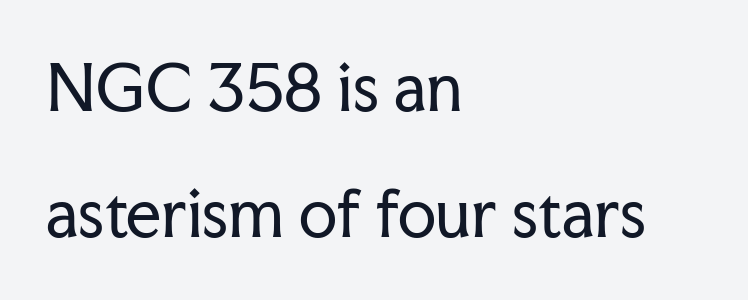
{"serif": "yes", "italic": "no", "bold": "no", "weight": "regular", "width": "normal", "stroke_contrast": "low", "x_height": "medium", "monospaced": "no", "underline": "no", "align": "left", "line_spacing": "loose", "line_spacing_ratio": 2.03, "letter_spacing": "normal", "letter_spacing_em": 0.0, "glyph_px": 62}
